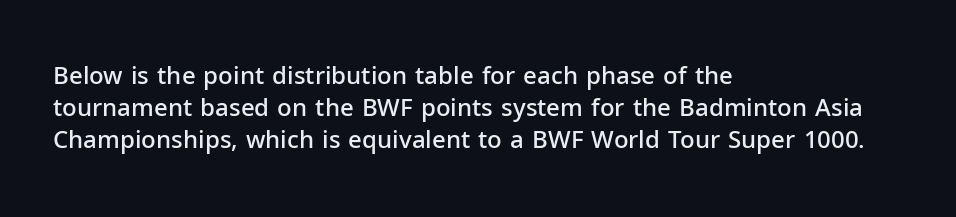
{"italic": "no", "bold": "semi", "underline": "no", "align": "left", "line_spacing": "normal", "line_spacing_ratio": 1.34, "letter_spacing": "normal", "letter_spacing_em": 0.0, "glyph_px": 24}
